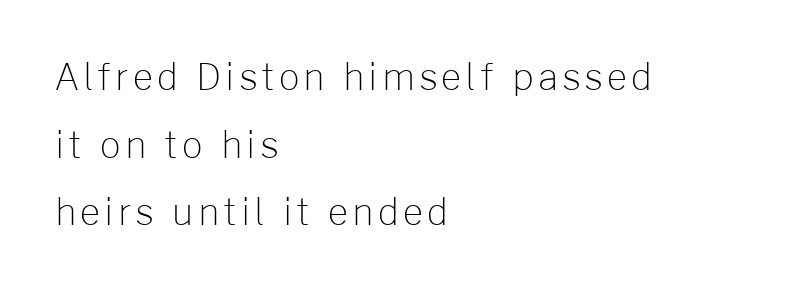
{"serif": "no", "italic": "no", "bold": "no", "weight": "light", "width": "normal", "stroke_contrast": "low", "x_height": "medium", "monospaced": "no", "underline": "no", "align": "left", "line_spacing_ratio": 1.88, "glyph_px": 36}
